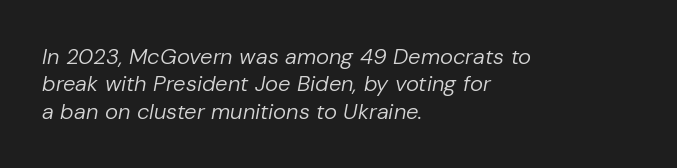
Q: Is the text bold? A: No.
Q: Is the text italic (slanted)? A: Yes, it leans right by about 10 degrees.
Q: Is the text underlined? A: No.
Q: How is the paragraph aligned? A: Left-aligned.
Q: Is the spacing between letters normal or unusually wide? A: Normal.
